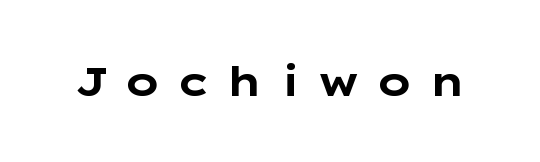
Q: Is the text bold? A: Yes.
Q: Is the text italic (slanted)? A: No, it is upright.
Q: Is the typeface a serif or a sans-serif typeface? A: Sans-serif.
Q: Is the text underlined? A: No.
Q: Is the spacing between letters normal or unusually wide? A: Unusually wide.
Q: Width (condensed, normal, or wide)? A: Wide.
Q: Stroke contrast? A: Low.
Q: x-height? A: Medium.
Q: Monospaced? A: No.
